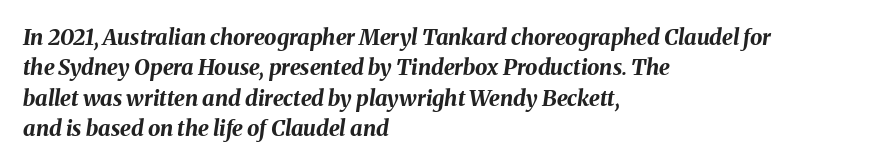
Q: Is the text bold? A: Yes.
Q: Is the text italic (slanted)? A: Yes, it leans right by about 8 degrees.
Q: Is the text underlined? A: No.
Q: How is the paragraph aligned? A: Left-aligned.
Q: Is the spacing between letters normal or unusually wide? A: Normal.
Q: Is the spacing between lines tight, normal or loose? A: Normal.
